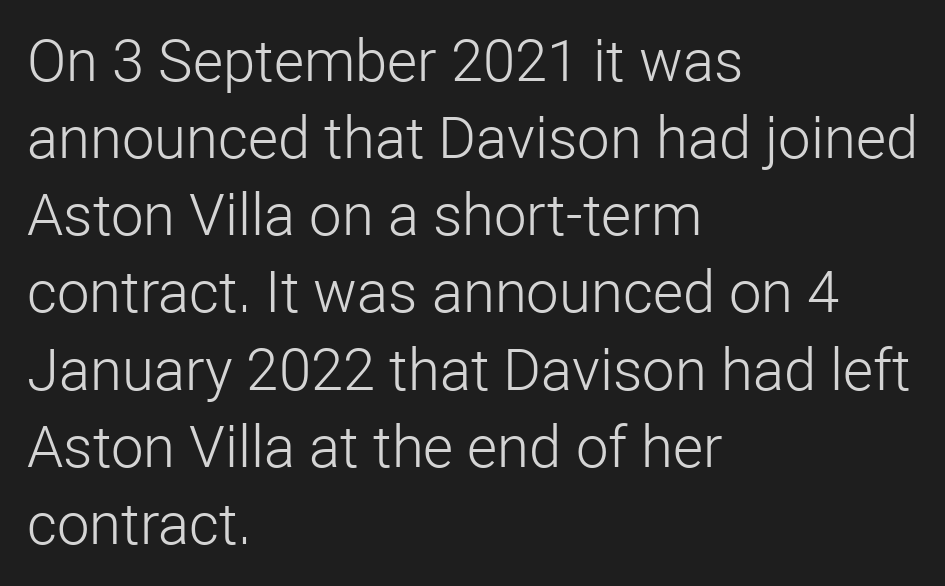
{"serif": "no", "italic": "no", "bold": "no", "weight": "light", "width": "normal", "stroke_contrast": "low", "x_height": "medium", "monospaced": "no", "underline": "no", "align": "left", "line_spacing": "normal", "line_spacing_ratio": 1.33, "letter_spacing": "normal", "letter_spacing_em": 0.0, "glyph_px": 58}
